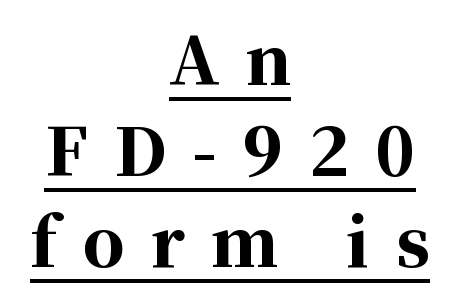
The image shows 66 px bold serif type, upright; set centered, normal line spacing (1.38x), unusually wide letter spacing (+0.39 em), underlined; high stroke contrast and a medium x-height.
